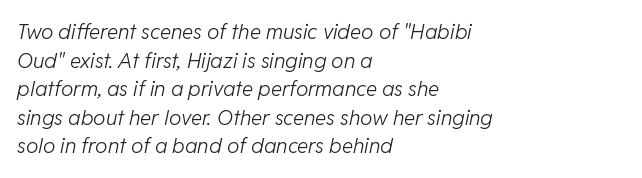
{"italic": "yes", "lean": "right", "slant_degrees": 11, "bold": "no", "underline": "no", "align": "left", "line_spacing": "normal", "line_spacing_ratio": 1.36, "letter_spacing": "normal", "letter_spacing_em": 0.0, "glyph_px": 21}
